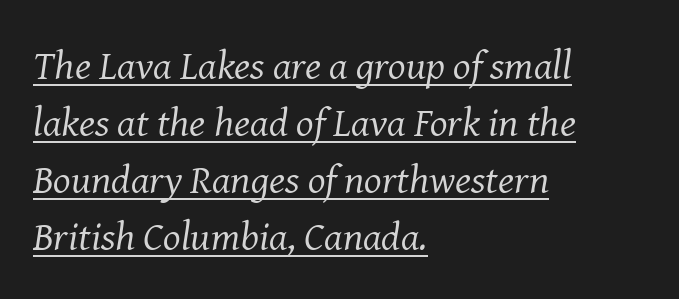
{"serif": "yes", "italic": "yes", "lean": "right", "slant_degrees": 8, "bold": "no", "weight": "regular", "width": "normal", "stroke_contrast": "medium", "x_height": "medium", "monospaced": "no", "underline": "yes", "align": "left", "line_spacing": "normal", "line_spacing_ratio": 1.39, "letter_spacing": "normal", "letter_spacing_em": 0.0, "glyph_px": 41}
